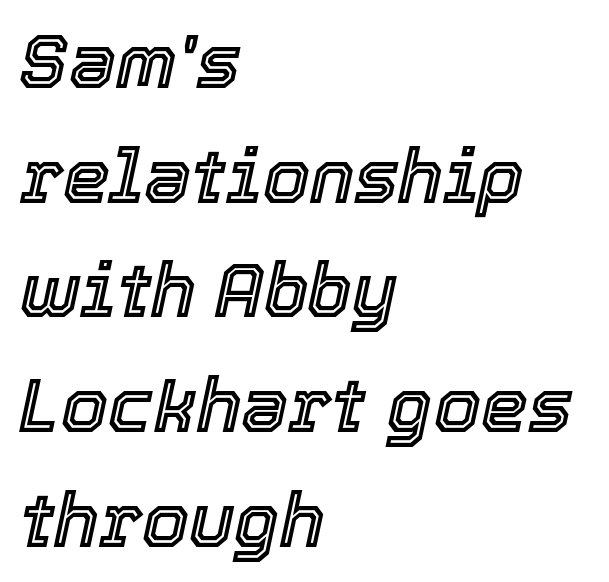
Q: Is the text italic (slanted)? A: Yes, it leans right by about 12 degrees.
Q: Is the text underlined? A: No.
Q: How is the paragraph aligned? A: Left-aligned.
Q: Is the spacing between letters normal or unusually wide? A: Normal.
Q: Is the spacing between lines tight, normal or loose? A: Normal.
Q: Width (condensed, normal, or wide)? A: Normal.
Q: x-height? A: Medium.
Q: Monospaced? A: No.
